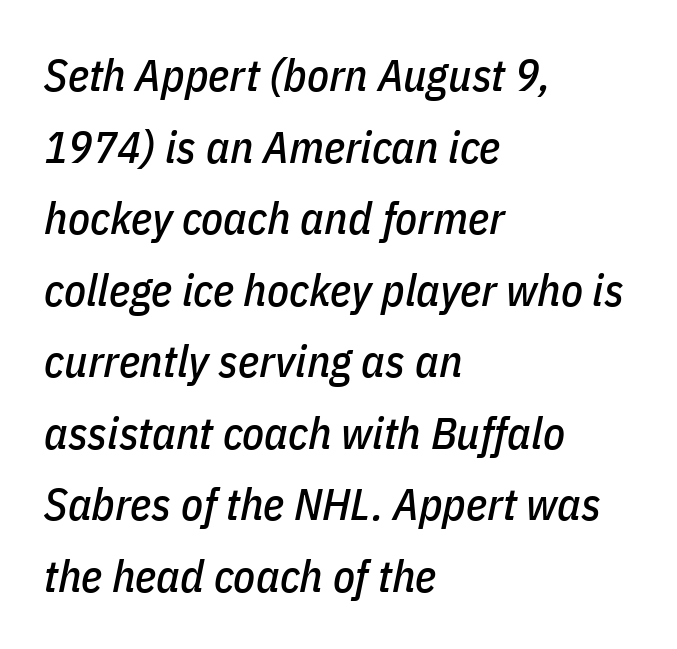
Glyph-to-glyph distance matches everyday printed text. Slant detected: the letters are inclined. Think of a printed novel: that variable character pitch is what you see here. If you measured baseline to baseline, you'd find a middling distance. Rule under the text: the space is simply empty. The typesetter chose a ragged-right arrangement here.
